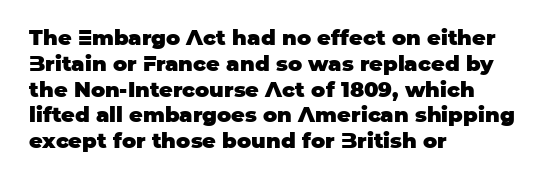
The letters stand upright; this is a roman face. Every row of glyphs begins at an identical x-position on the left. Between one letter and the next there's only the usual sliver of space. Caption: bold face, heavy strokes.
